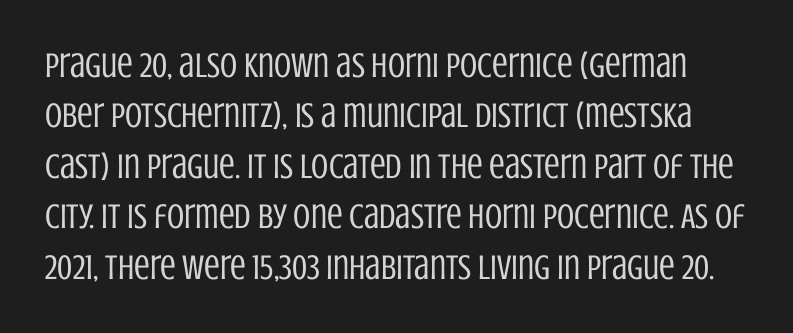
Q: Is the text bold? A: No.
Q: Is the text italic (slanted)? A: No, it is upright.
Q: Is the typeface a serif or a sans-serif typeface? A: Sans-serif.
Q: Is the text underlined? A: No.
Q: Is the spacing between letters normal or unusually wide? A: Normal.
Q: Is the spacing between lines tight, normal or loose? A: Normal.
Q: Width (condensed, normal, or wide)? A: Condensed.
Q: Stroke contrast? A: Low.
Q: x-height? A: Large.
Q: Monospaced? A: No.
